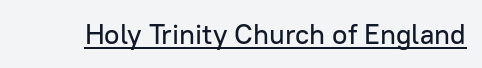
Q: Is the text italic (slanted)? A: No, it is upright.
Q: Is the typeface a serif or a sans-serif typeface? A: Sans-serif.
Q: Is the text underlined? A: Yes.
Q: Is the spacing between letters normal or unusually wide? A: Normal.
Q: Width (condensed, normal, or wide)? A: Normal.
Q: Stroke contrast? A: Low.
Q: x-height? A: Medium.
Q: Monospaced? A: No.
